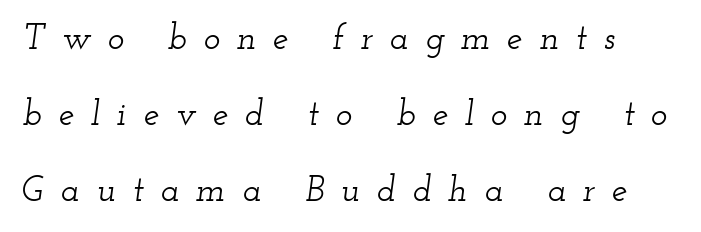
Check the space under the baseline: it is left empty. The face used here is proportionally spaced, like ordinary book or web type. These lines were composed using italics. There is plenty of visible air inserted between adjacent glyphs. Stroke terminals: seriffed.
